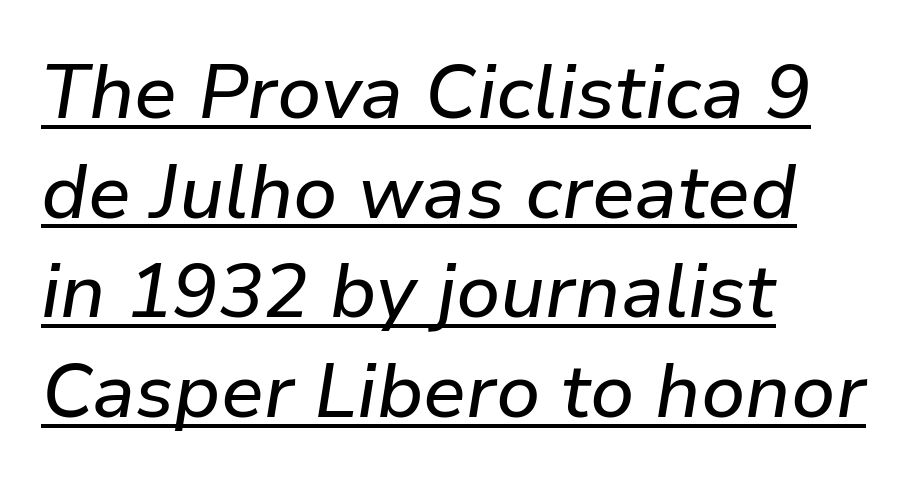
Q: Is the text italic (slanted)? A: Yes, it leans right by about 9 degrees.
Q: Is the text underlined? A: Yes.
Q: How is the paragraph aligned? A: Left-aligned.
Q: Is the spacing between letters normal or unusually wide? A: Normal.
Q: Is the spacing between lines tight, normal or loose? A: Normal.
Q: Width (condensed, normal, or wide)? A: Normal.
Q: Stroke contrast? A: Low.
Q: x-height? A: Medium.
Q: Monospaced? A: No.
